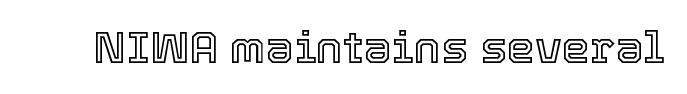
Q: Is the text italic (slanted)? A: No, it is upright.
Q: Is the text underlined? A: No.
Q: Is the spacing between letters normal or unusually wide? A: Normal.
Q: Width (condensed, normal, or wide)? A: Normal.
Q: x-height? A: Medium.
Q: Monospaced? A: No.
